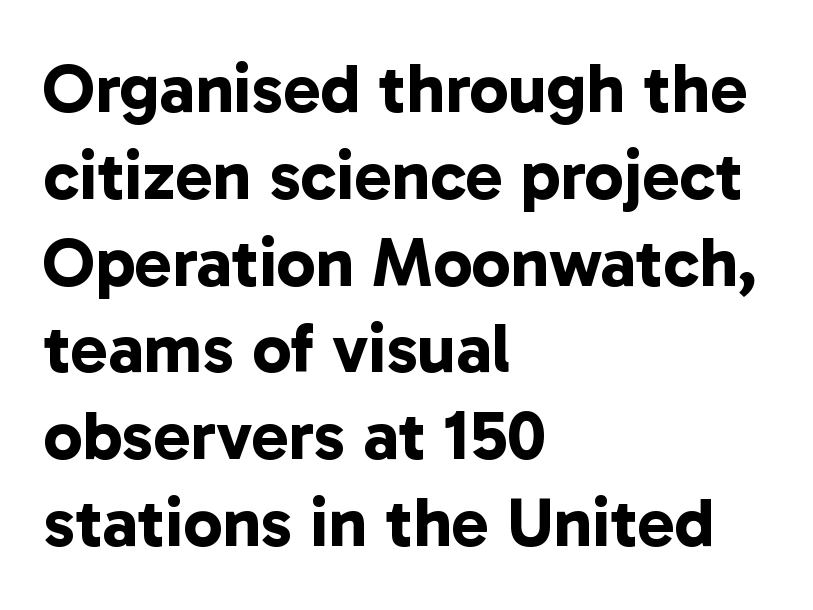
Q: Is the text bold? A: Yes.
Q: Is the typeface a serif or a sans-serif typeface? A: Sans-serif.
Q: Is the text underlined? A: No.
Q: How is the paragraph aligned? A: Left-aligned.
Q: Is the spacing between letters normal or unusually wide? A: Normal.
Q: Width (condensed, normal, or wide)? A: Normal.
Q: Stroke contrast? A: Low.
Q: x-height? A: Medium.
Q: Monospaced? A: No.
